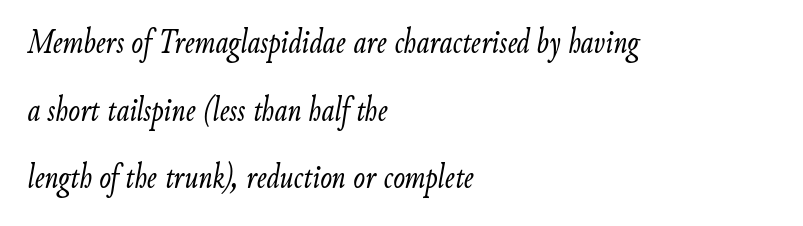
Underline: absent. The vertical gap from one line to the next is large. The letters are slanted; this is an italic face. Summary of weight: not heavy and not bold. The passage shown is typed in a proportional face where columns would drift.
